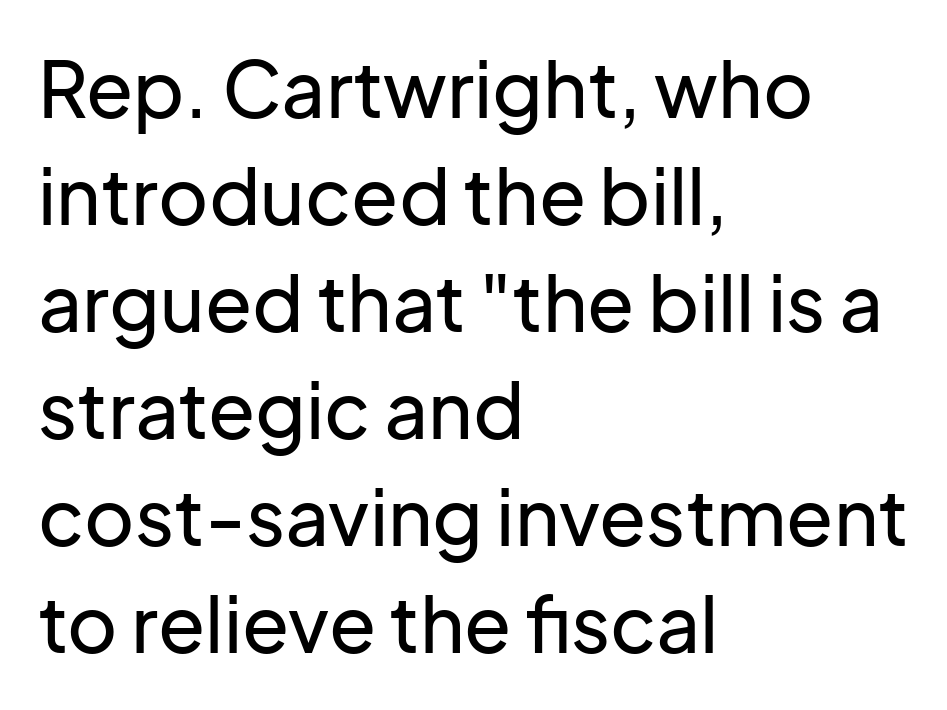
Q: Is the text italic (slanted)? A: No, it is upright.
Q: Is the typeface a serif or a sans-serif typeface? A: Sans-serif.
Q: Is the text underlined? A: No.
Q: How is the paragraph aligned? A: Left-aligned.
Q: Is the spacing between letters normal or unusually wide? A: Normal.
Q: Is the spacing between lines tight, normal or loose? A: Normal.
Q: Width (condensed, normal, or wide)? A: Normal.
Q: Stroke contrast? A: Low.
Q: x-height? A: Medium.
Q: Monospaced? A: No.
